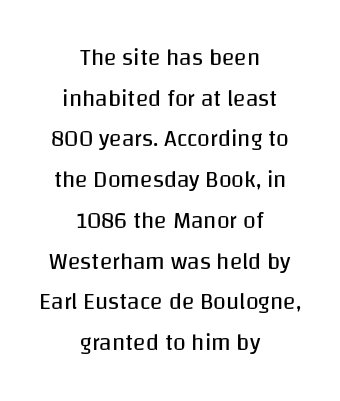
Descenders hang freely into open space. These lines keep a tight, regular rhythm from letter to letter. Compared with a typical body face, this is equally light or lighter still. The passage is arranged like a title page — every line centered. The typography opts for an upright posture over an oblique one.
